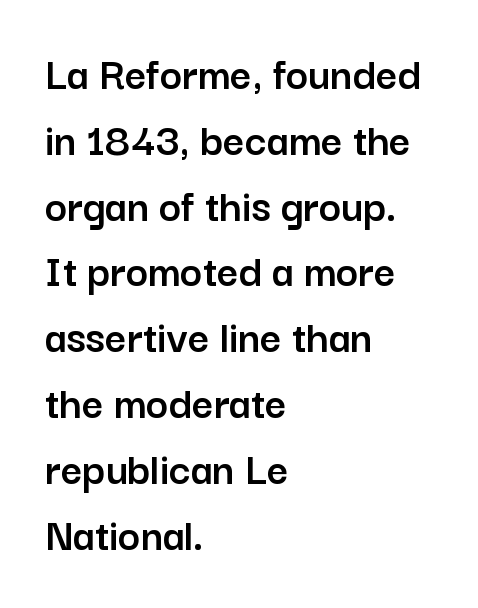
Q: Is the text italic (slanted)? A: No, it is upright.
Q: Is the typeface a serif or a sans-serif typeface? A: Sans-serif.
Q: Is the text underlined? A: No.
Q: How is the paragraph aligned? A: Left-aligned.
Q: Is the spacing between letters normal or unusually wide? A: Normal.
Q: Is the spacing between lines tight, normal or loose? A: Normal.
Q: Width (condensed, normal, or wide)? A: Normal.
Q: Stroke contrast? A: Low.
Q: x-height? A: Medium.
Q: Monospaced? A: No.
